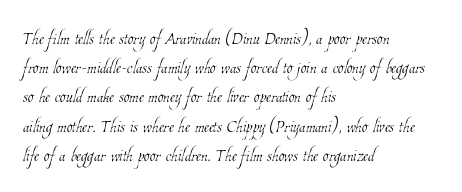
These lines keep a tight, regular rhythm from letter to letter. The weight tops out at a normal text grade. The passage is arranged the way most books set body copy — flush left. A typesetter would call this leading conventional body-copy spacing. The baseline area is clear.
